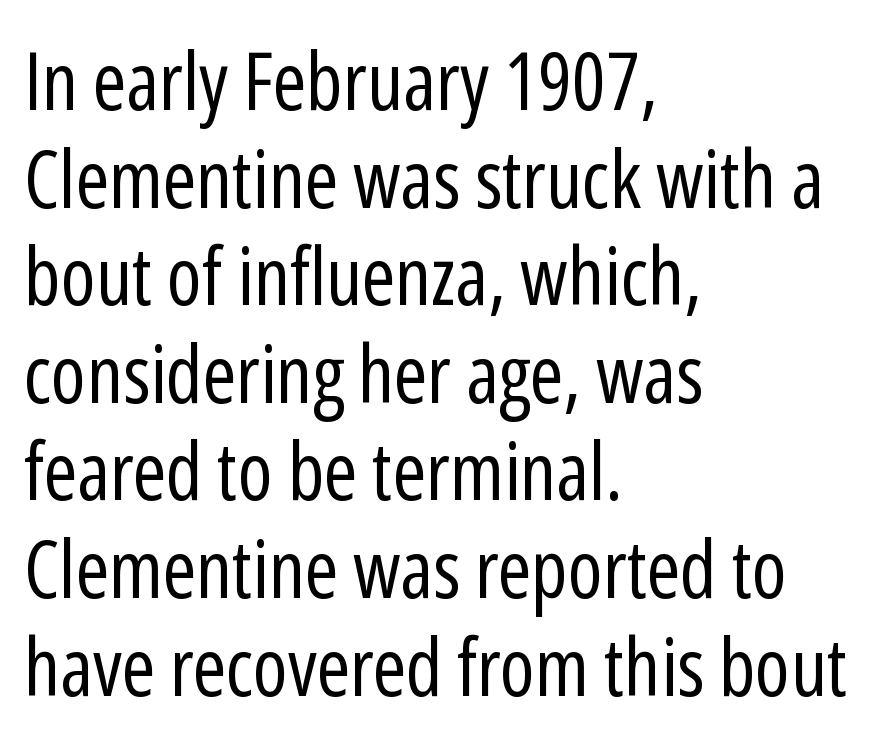
The image shows 80 px regular-weight, condensed sans-serif type, upright; set left-aligned, line spacing 1.22x, normal letter spacing, not underlined; low stroke contrast and a medium x-height.
